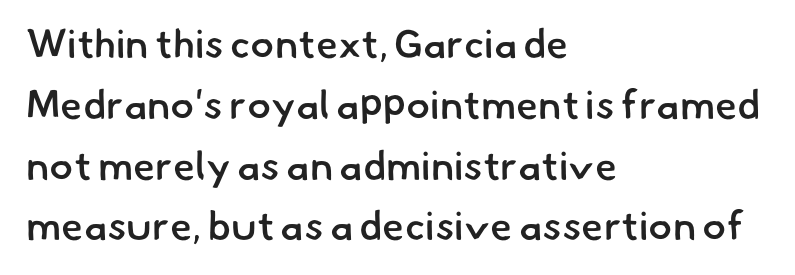
{"serif": "no", "bold": "semi", "weight": "semibold", "width": "normal", "stroke_contrast": "low", "x_height": "small", "monospaced": "no", "underline": "no", "align": "left", "line_spacing": "normal", "line_spacing_ratio": 1.52, "letter_spacing": "normal", "letter_spacing_em": 0.0, "glyph_px": 40}
